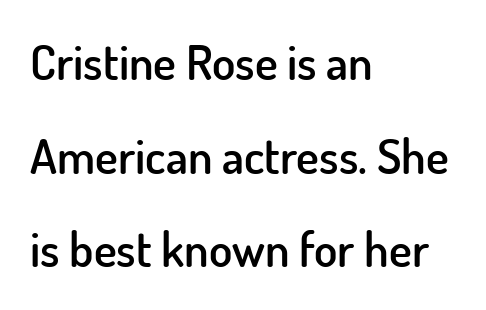
The image shows 48 px semibold sans-serif type, upright; set left-aligned, loose line spacing (1.95x), normal letter spacing, not underlined; low stroke contrast and a small x-height.
